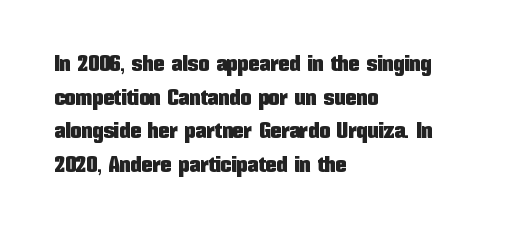
The image shows 22 px text type, upright; set left-aligned, normal line spacing (1.53x), normal letter spacing, not underlined.
